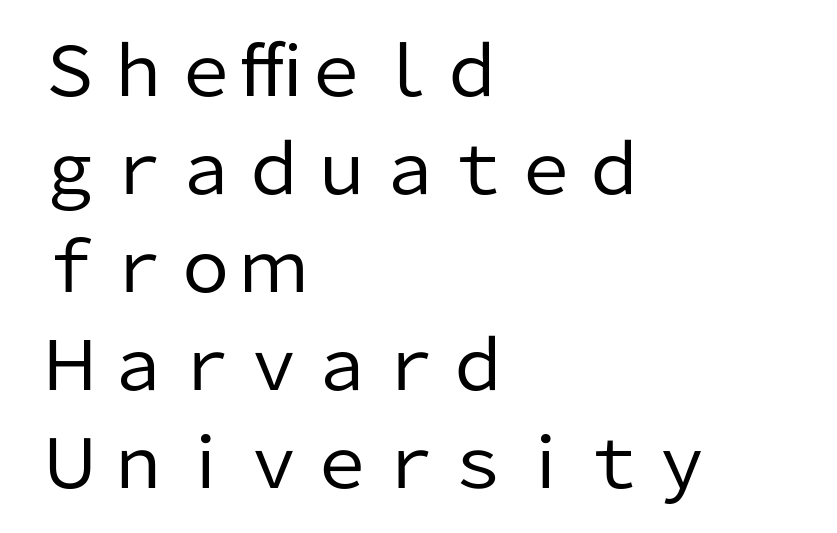
{"serif": "no", "italic": "no", "bold": "no", "weight": "regular", "width": "normal", "stroke_contrast": "low", "x_height": "medium", "monospaced": "no", "underline": "no", "align": "left", "line_spacing": "normal", "line_spacing_ratio": 1.44, "letter_spacing": "normal", "letter_spacing_em": 0.0, "glyph_px": 68}
